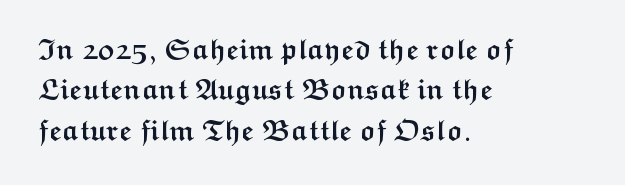
Q: Is the text bold? A: Yes.
Q: Is the text italic (slanted)? A: No, it is upright.
Q: Is the typeface a serif or a sans-serif typeface? A: Sans-serif.
Q: Is the text underlined? A: No.
Q: How is the paragraph aligned? A: Left-aligned.
Q: Is the spacing between letters normal or unusually wide? A: Normal.
Q: Is the spacing between lines tight, normal or loose? A: Normal.
Q: Width (condensed, normal, or wide)? A: Wide.
Q: Stroke contrast? A: Medium.
Q: x-height? A: Medium.
Q: Monospaced? A: No.
